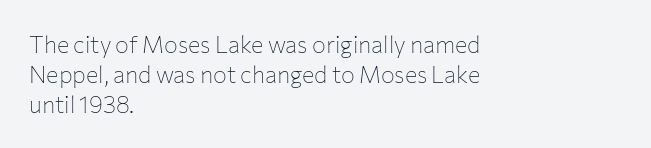
{"italic": "no", "bold": "no", "underline": "no", "align": "left", "line_spacing": "normal", "line_spacing_ratio": 1.31, "letter_spacing": "normal", "letter_spacing_em": 0.0, "glyph_px": 23}
